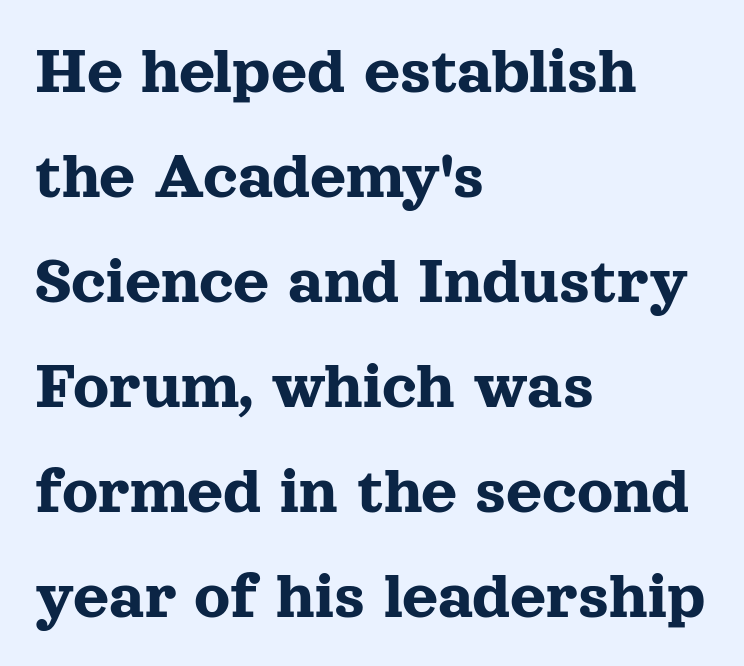
{"serif": "yes", "italic": "no", "width": "normal", "x_height": "medium", "monospaced": "no", "underline": "no", "align": "left", "line_spacing": "normal", "line_spacing_ratio": 1.5, "letter_spacing": "normal", "letter_spacing_em": 0.0, "glyph_px": 70}
